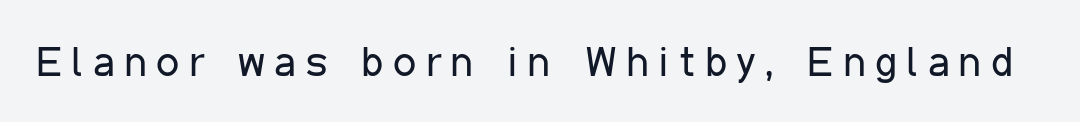
The passage shown is typed in a proportional face where columns would drift. A bare baseline throughout the passage. This reads as an unemphasized weight, regular at the heaviest. Display-style spreading of the glyphs; the letterfit is very open.
